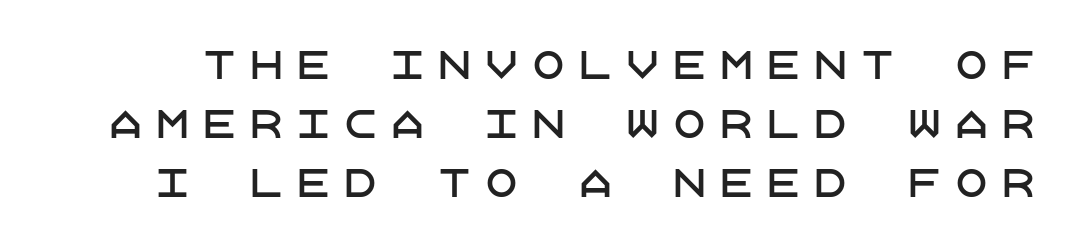
{"serif": "no", "italic": "no", "width": "normal", "stroke_contrast": "low", "x_height": "large", "underline": "no", "line_spacing": "normal", "line_spacing_ratio": 1.59, "letter_spacing": "wide", "letter_spacing_em": 0.27, "glyph_px": 37}
